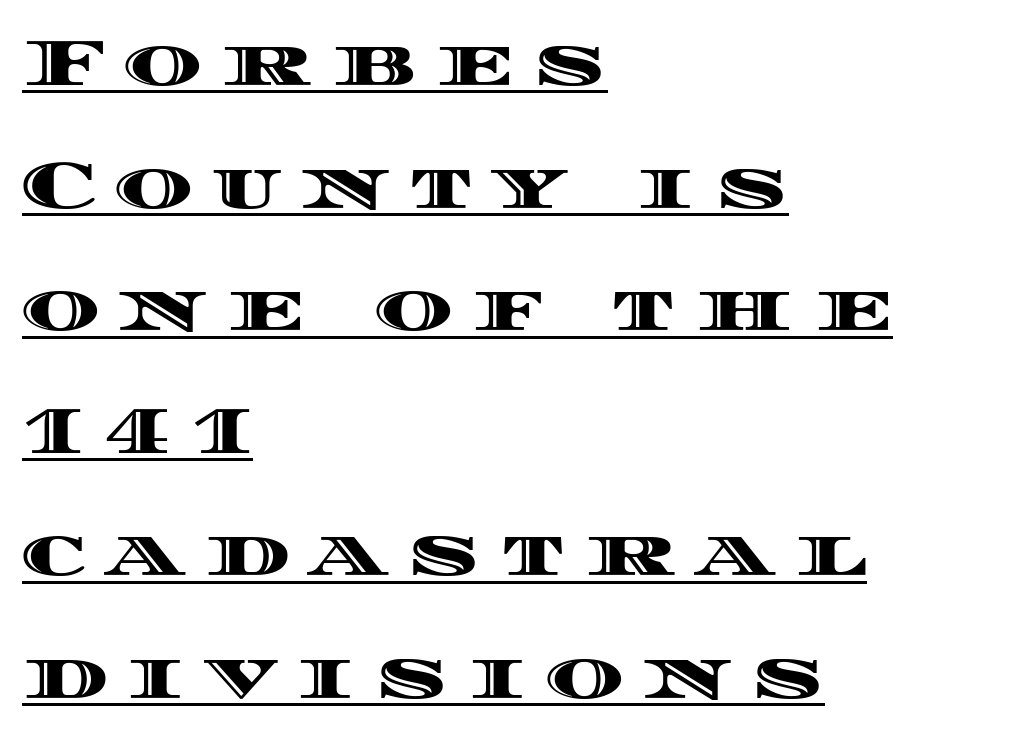
{"italic": "no", "width": "wide", "x_height": "large", "monospaced": "no", "underline": "yes", "align": "left", "line_spacing_ratio": 1.83, "letter_spacing": "wide", "letter_spacing_em": 0.29, "glyph_px": 67}
